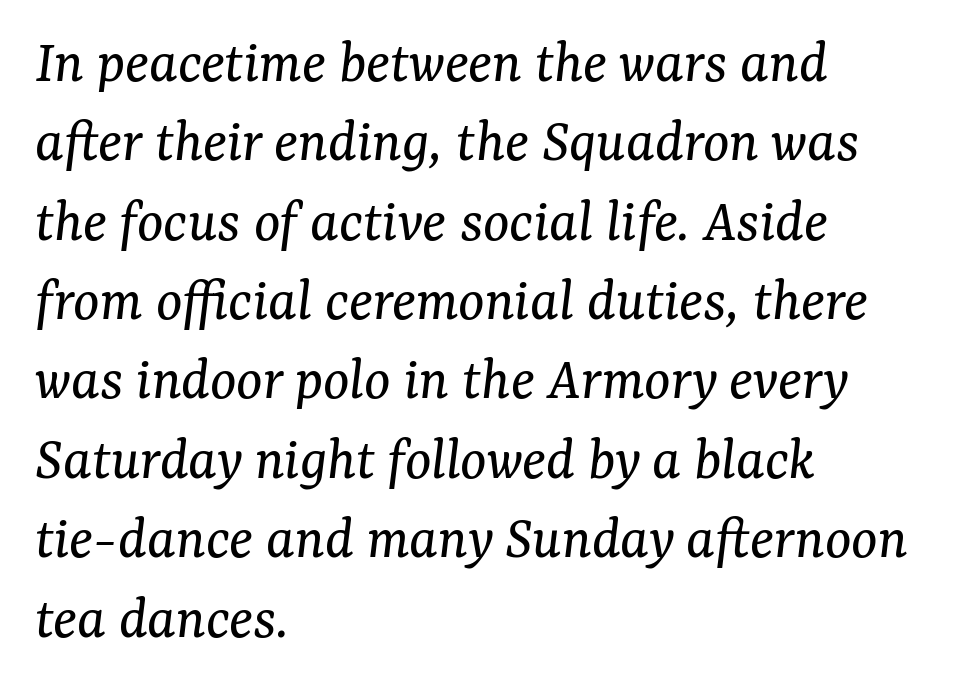
{"serif": "yes", "italic": "yes", "lean": "right", "slant_degrees": 7, "bold": "no", "weight": "regular", "width": "normal", "stroke_contrast": "medium", "x_height": "medium", "monospaced": "no", "underline": "no", "align": "left", "line_spacing": "normal", "line_spacing_ratio": 1.28, "letter_spacing": "normal", "letter_spacing_em": 0.0, "glyph_px": 62}
